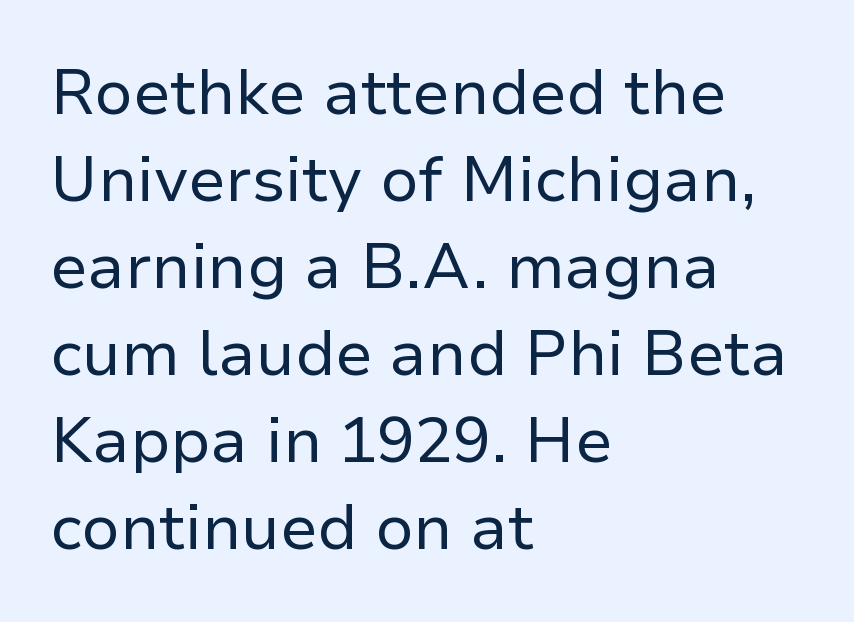
The image shows 63 px regular-weight sans-serif type, upright; set left-aligned, normal line spacing (1.38x), normal letter spacing, not underlined; low stroke contrast and a medium x-height.
